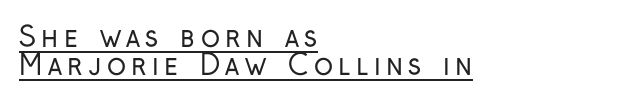
{"serif": "no", "italic": "no", "bold": "no", "weight": "regular", "width": "condensed", "stroke_contrast": "low", "x_height": "medium", "monospaced": "no", "underline": "yes", "align": "left", "line_spacing": "tight", "line_spacing_ratio": 1.0, "glyph_px": 28}
